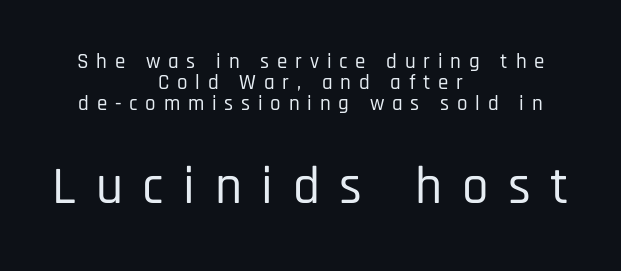
Q: Is the text italic (slanted)? A: No, it is upright.
Q: Is the typeface a serif or a sans-serif typeface? A: Sans-serif.
Q: Is the text underlined? A: No.
Q: How is the paragraph aligned? A: Centered.
Q: Is the spacing between letters normal or unusually wide? A: Unusually wide.
Q: Is the spacing between lines tight, normal or loose? A: Tight.
Q: Which block of text is set in a larger size, the first (top) or the second (bottom)? A: The second (bottom) one.
Q: Width (condensed, normal, or wide)? A: Condensed.
Q: Stroke contrast? A: Low.
Q: x-height? A: Large.
Q: Monospaced? A: No.
